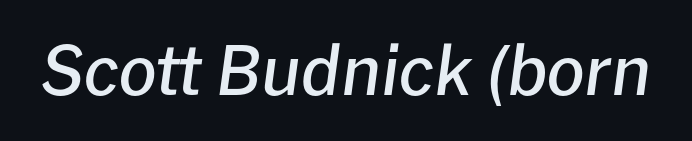
Q: Is the text bold? A: Semi-bold.
Q: Is the text italic (slanted)? A: Yes, it leans right by about 8 degrees.
Q: Is the text underlined? A: No.
Q: Is the spacing between letters normal or unusually wide? A: Normal.
Q: Width (condensed, normal, or wide)? A: Normal.
Q: Stroke contrast? A: Low.
Q: x-height? A: Medium.
Q: Monospaced? A: No.
